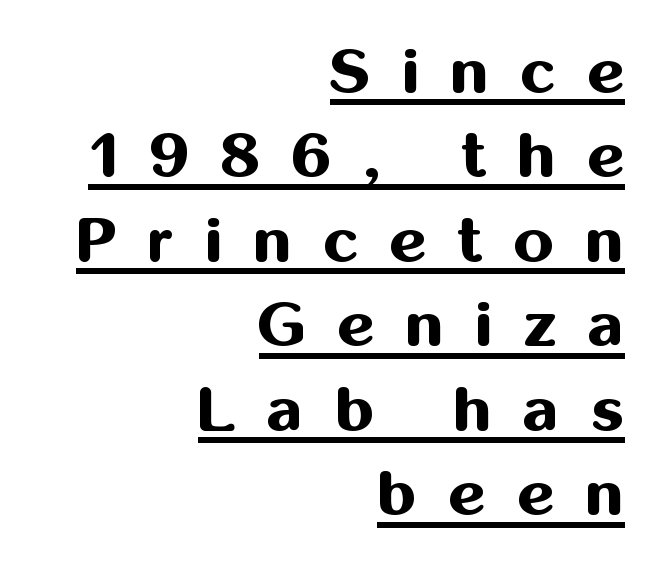
The image shows 64 px bold sans-serif type, upright; set right-aligned, normal line spacing (1.32x), unusually wide letter spacing (+0.49 em), underlined; medium stroke contrast and a medium x-height.
